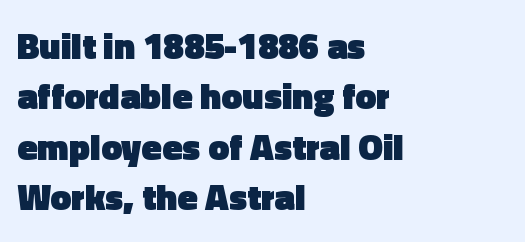
The image shows 37 px heavy sans-serif type, upright; set left-aligned, normal line spacing (1.36x), normal letter spacing, not underlined; a medium x-height.
